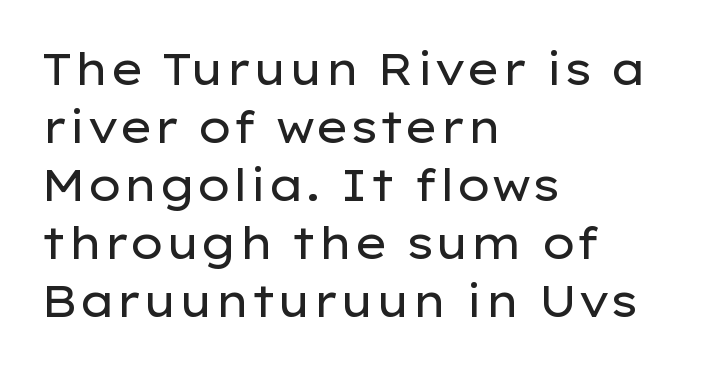
Q: Is the text bold? A: No.
Q: Is the text italic (slanted)? A: No, it is upright.
Q: Is the typeface a serif or a sans-serif typeface? A: Sans-serif.
Q: Is the text underlined? A: No.
Q: How is the paragraph aligned? A: Left-aligned.
Q: Is the spacing between letters normal or unusually wide? A: Normal.
Q: Is the spacing between lines tight, normal or loose? A: Normal.
Q: Width (condensed, normal, or wide)? A: Wide.
Q: Stroke contrast? A: Low.
Q: x-height? A: Medium.
Q: Monospaced? A: No.
